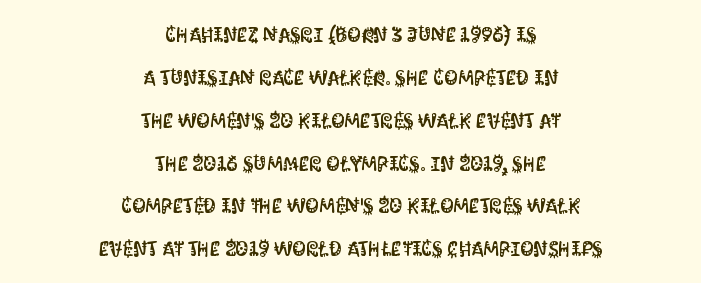
{"italic": "no", "underline": "no", "align": "center", "line_spacing": "loose", "line_spacing_ratio": 2.04, "letter_spacing": "normal", "letter_spacing_em": 0.0, "glyph_px": 21}
